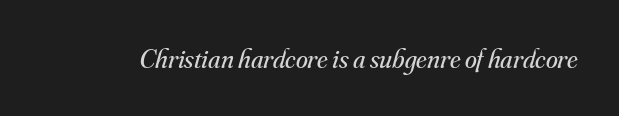
Q: Is the text bold? A: No.
Q: Is the text italic (slanted)? A: Yes, it leans right by about 16 degrees.
Q: Is the text underlined? A: No.
Q: Is the spacing between letters normal or unusually wide? A: Normal.
